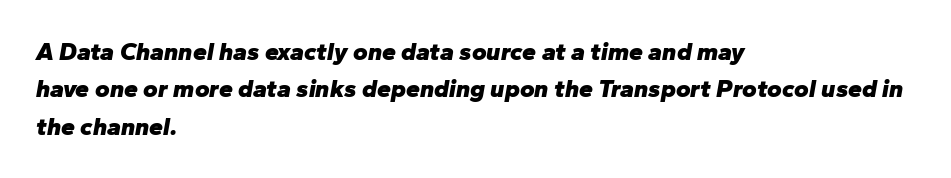
{"italic": "yes", "lean": "right", "slant_degrees": 10, "bold": "yes", "underline": "no", "align": "left", "line_spacing": "normal", "line_spacing_ratio": 1.5, "letter_spacing": "normal", "letter_spacing_em": 0.0, "glyph_px": 25}
